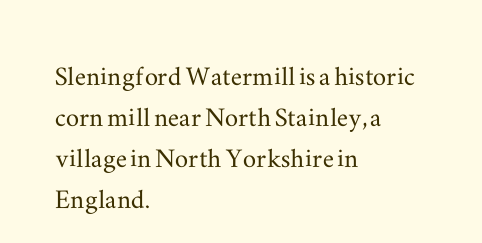
Beneath every word, the page is bare. The rendering keeps characters at their native spacing. I'd call this a serif setting — the letters wear small feet. Each letter keeps its own natural width here, so spacing adapts to shape.
